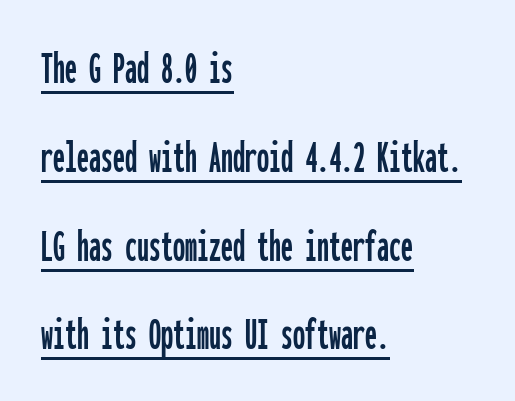
The image shows 48 px condensed sans-serif type, upright, monospaced; set left-aligned, line spacing 1.85x, normal letter spacing, underlined; low stroke contrast and a medium x-height.
